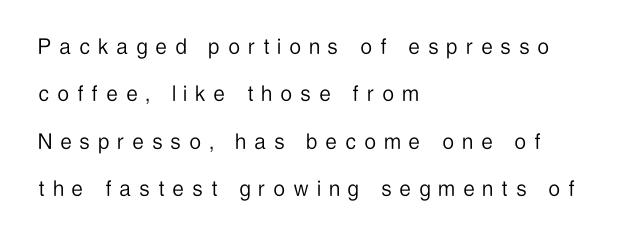
Summary of vertical rhythm: relaxed, with wide interline spacing. Lines of text with bare space underneath. Glyph-to-glyph distance is far greater than everyday printed text. A light-to-regular cut is what we see here.
